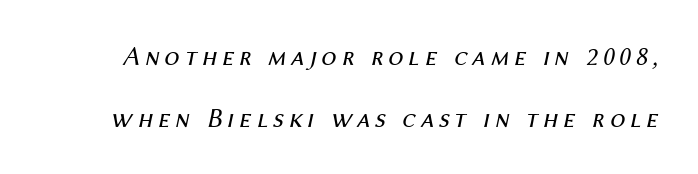
This block would shrink considerably if given ordinary leading; it's expanded now. No letter is thick-stroked: the sample isn't bold. These lines were composed using italics. Has an underline been added? It has not.
